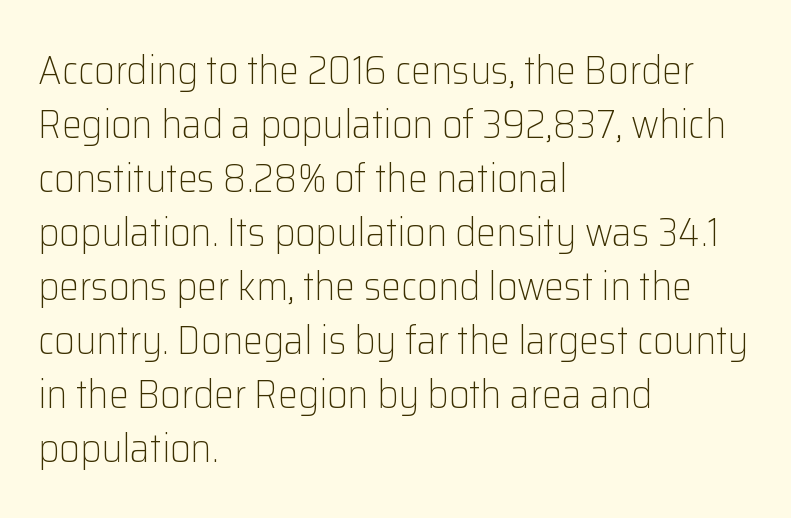
{"serif": "no", "italic": "no", "bold": "no", "weight": "light", "width": "normal", "stroke_contrast": "low", "x_height": "medium", "monospaced": "no", "underline": "no", "align": "left", "line_spacing": "normal", "line_spacing_ratio": 1.35, "letter_spacing": "normal", "letter_spacing_em": 0.0, "glyph_px": 40}
